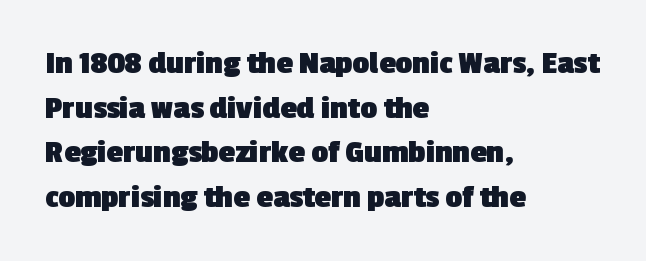
How heavy is the stroke? Heavy — this is a bold. Character widths vary here, with narrow letters taking less room than wide ones. Line spacing here is normal. Which margin do the lines hug? The left one — the right edge is uneven. What kind of face is this? One without serifs — a sans. Decoration check: the copy has no underline.
